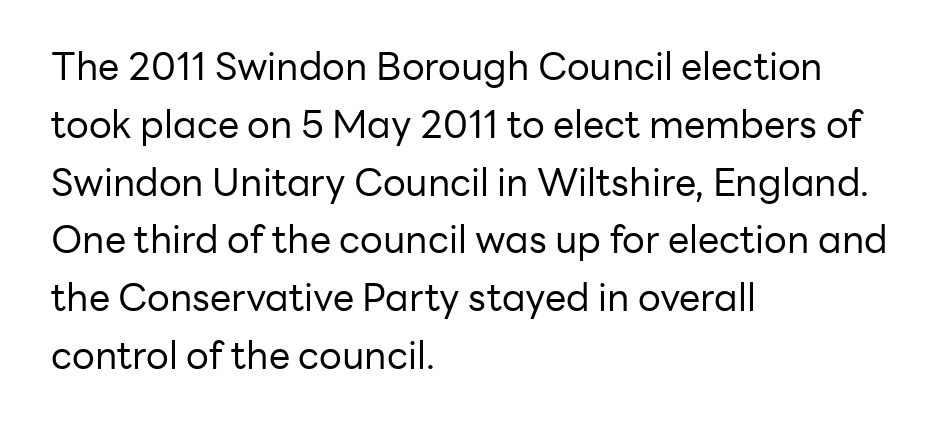
Q: Is the text bold? A: No.
Q: Is the text italic (slanted)? A: No, it is upright.
Q: Is the typeface a serif or a sans-serif typeface? A: Sans-serif.
Q: Is the text underlined? A: No.
Q: How is the paragraph aligned? A: Left-aligned.
Q: Is the spacing between letters normal or unusually wide? A: Normal.
Q: Is the spacing between lines tight, normal or loose? A: Normal.
Q: Width (condensed, normal, or wide)? A: Normal.
Q: Stroke contrast? A: Low.
Q: x-height? A: Medium.
Q: Monospaced? A: No.
